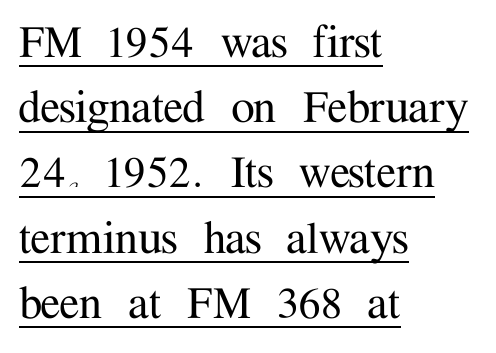
The type family on display is of the serif kind. Nobody touched the tracking dial on this one. Compared with undecorated copy, this sample adds a rule below the words. Leftover space on each line is placed entirely after the last word.
